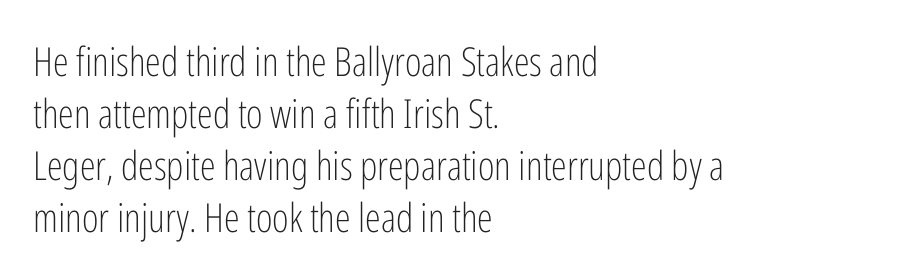
{"serif": "no", "italic": "no", "bold": "no", "weight": "light", "width": "condensed", "stroke_contrast": "low", "x_height": "medium", "monospaced": "no", "underline": "no", "align": "left", "line_spacing": "normal", "line_spacing_ratio": 1.3, "letter_spacing": "normal", "letter_spacing_em": 0.0, "glyph_px": 40}
